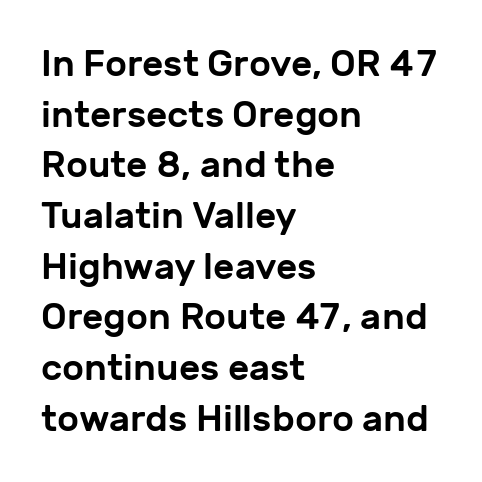
Q: Is the text italic (slanted)? A: No, it is upright.
Q: Is the typeface a serif or a sans-serif typeface? A: Sans-serif.
Q: Is the text underlined? A: No.
Q: How is the paragraph aligned? A: Left-aligned.
Q: Is the spacing between letters normal or unusually wide? A: Normal.
Q: Is the spacing between lines tight, normal or loose? A: Normal.
Q: Width (condensed, normal, or wide)? A: Normal.
Q: Stroke contrast? A: Low.
Q: x-height? A: Medium.
Q: Monospaced? A: No.
